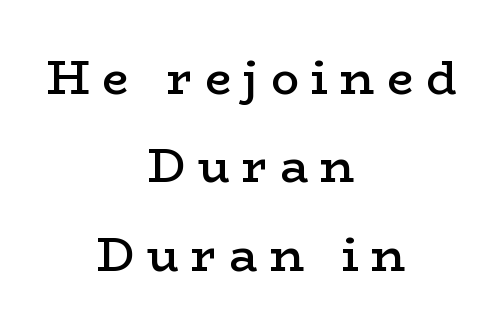
{"serif": "yes", "italic": "no", "bold": "semi", "weight": "semibold", "width": "wide", "stroke_contrast": "low", "x_height": "medium", "monospaced": "no", "underline": "no", "align": "center", "line_spacing_ratio": 1.88, "letter_spacing": "wide", "letter_spacing_em": 0.26, "glyph_px": 47}
